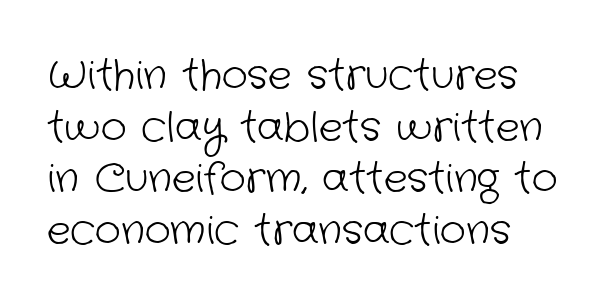
The image shows 40 px light sans-serif type; set left-aligned, normal line spacing (1.29x), normal letter spacing, not underlined; low stroke contrast and a medium x-height.
